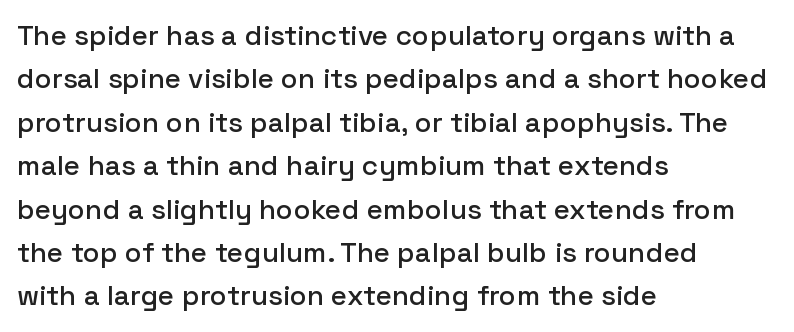
Q: Is the text italic (slanted)? A: No, it is upright.
Q: Is the typeface a serif or a sans-serif typeface? A: Sans-serif.
Q: Is the text underlined? A: No.
Q: How is the paragraph aligned? A: Left-aligned.
Q: Is the spacing between letters normal or unusually wide? A: Normal.
Q: Is the spacing between lines tight, normal or loose? A: Normal.
Q: Width (condensed, normal, or wide)? A: Normal.
Q: Stroke contrast? A: Low.
Q: x-height? A: Medium.
Q: Monospaced? A: No.
